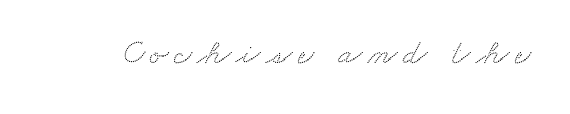
The letters advance in unequal steps, a hallmark of proportional type. Observe the serifs anchoring each vertical stroke in this sample. Lines of text with bare space underneath.
